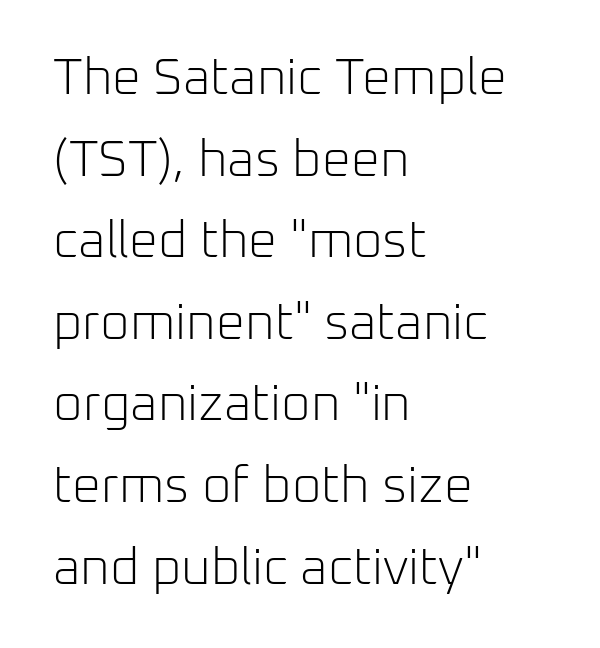
You could not count columns in this text — the font is proportionally spaced. Honestly, the letter spacing is just normal — you wouldn't notice it. Is the type heavy? It reads as light-to-regular instead. Students, observe: this is what conventionally led text looks like. The letters carry no serifs — their stems end cleanly without finishing strokes.
